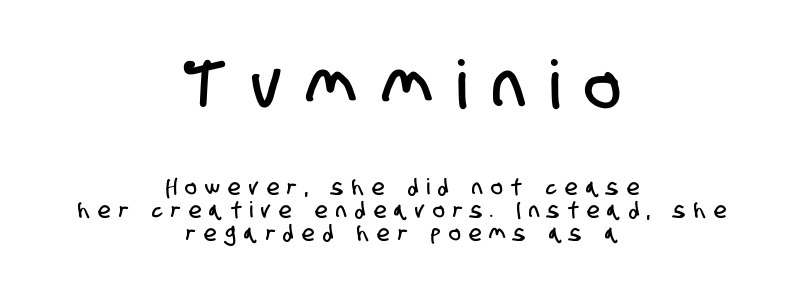
Horizontal bands of white between lines are thin slivers. The letters in the upper block stand taller than those in the block below. This rendering widens character spacing well past its baseline value. The type family on display is of the sans-serif kind. The rag falls on both sides of this text block equally.
